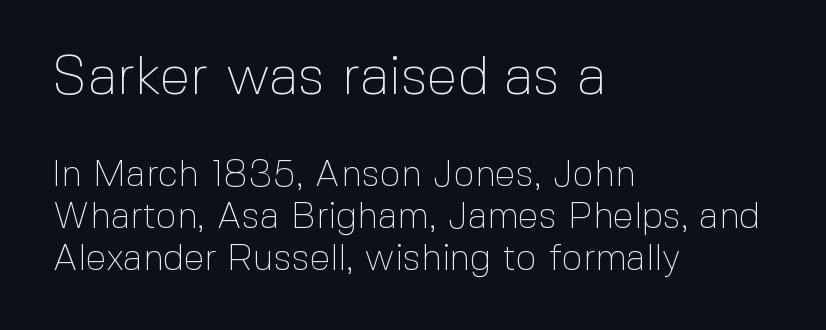
Q: Is the text bold? A: No.
Q: Is the text italic (slanted)? A: No, it is upright.
Q: Is the typeface a serif or a sans-serif typeface? A: Sans-serif.
Q: Is the text underlined? A: No.
Q: How is the paragraph aligned? A: Left-aligned.
Q: Is the spacing between letters normal or unusually wide? A: Normal.
Q: Is the spacing between lines tight, normal or loose? A: Tight.
Q: Which block of text is set in a larger size, the first (top) or the second (bottom)? A: The first (top) one.
Q: Width (condensed, normal, or wide)? A: Normal.
Q: x-height? A: Medium.
Q: Monospaced? A: No.
